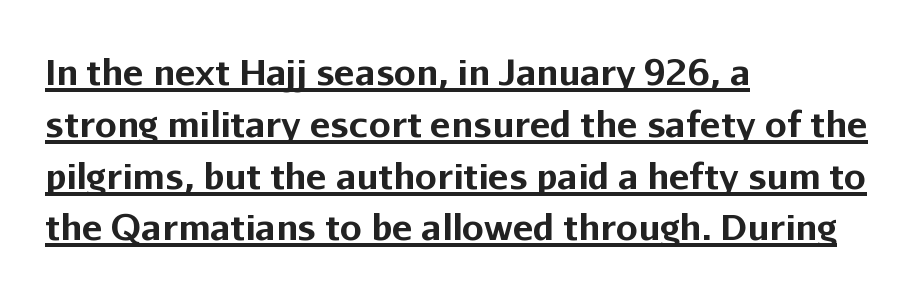
Characters remain perfectly vertical along every line. Observe the ordinary spacing: letters are neighbours, not strangers. Left-aligned paragraph, ragged on the right. The lines sit at an ordinary, default distance from one another.
